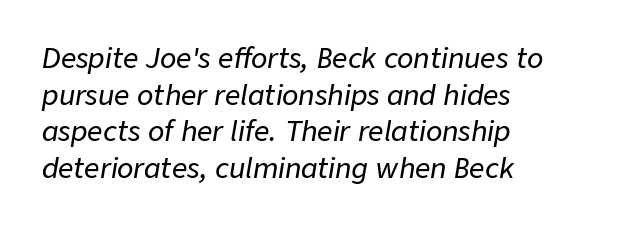
The image shows 27 px text type, italic (leaning right); set left-aligned, normal line spacing (1.36x), normal letter spacing, not underlined.
